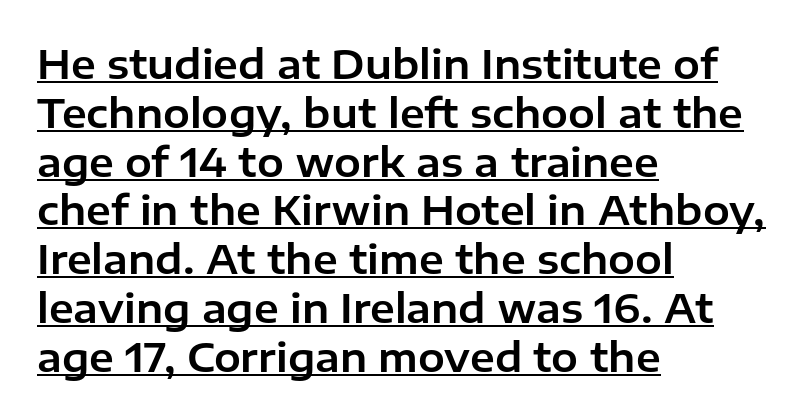
Default kerning and tracking; the words read as compact shapes. You could not count columns in this text — the font is proportionally spaced. The designer went with a sans here, leaving each stem footless. Descenders here cross a horizontal rule under the line.
